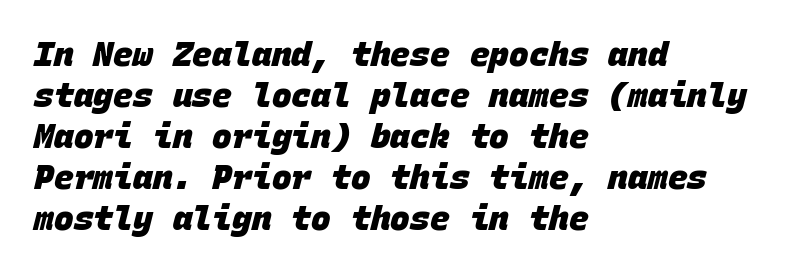
This sample is left-justified, so line endings fall wherever the words run out. As a designer I'd log this as weight 700, bold. The letters march in equal steps, a hallmark of fixed-pitch type. Quick note: underline off. A typesetter would call this zero additional tracking.
